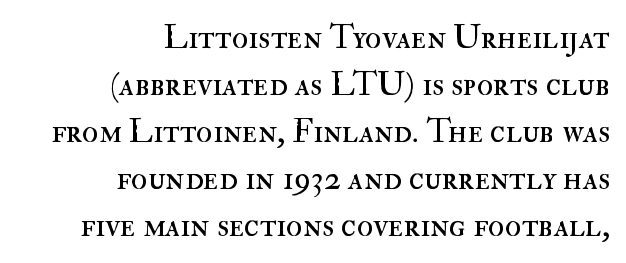
Q: Is the text bold? A: No.
Q: Is the text italic (slanted)? A: No, it is upright.
Q: Is the text underlined? A: No.
Q: How is the paragraph aligned? A: Right-aligned.
Q: Is the spacing between letters normal or unusually wide? A: Normal.
Q: Is the spacing between lines tight, normal or loose? A: Normal.
Q: Width (condensed, normal, or wide)? A: Normal.
Q: Stroke contrast? A: High.
Q: x-height? A: Small.
Q: Monospaced? A: No.
